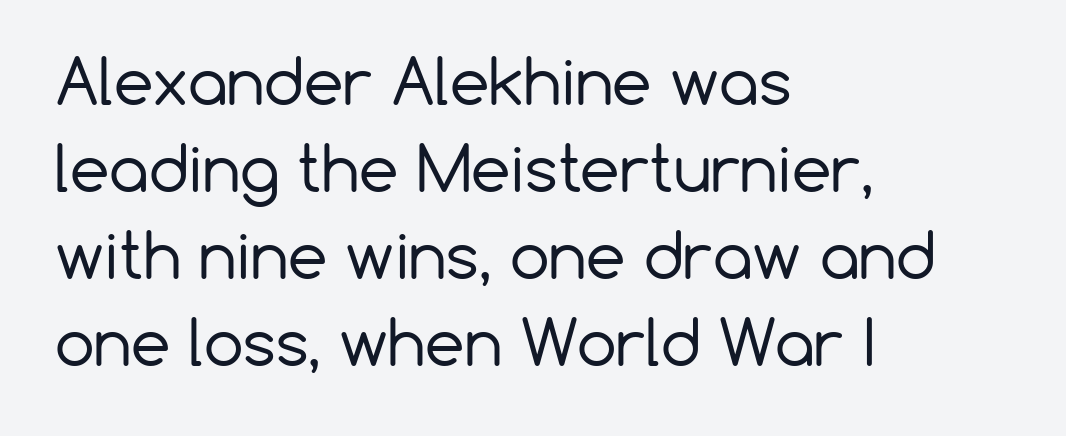
Q: Is the text bold? A: No.
Q: Is the text italic (slanted)? A: No, it is upright.
Q: Is the typeface a serif or a sans-serif typeface? A: Sans-serif.
Q: Is the text underlined? A: No.
Q: How is the paragraph aligned? A: Left-aligned.
Q: Is the spacing between letters normal or unusually wide? A: Normal.
Q: Is the spacing between lines tight, normal or loose? A: Normal.
Q: Width (condensed, normal, or wide)? A: Normal.
Q: Stroke contrast? A: Low.
Q: x-height? A: Medium.
Q: Monospaced? A: No.
